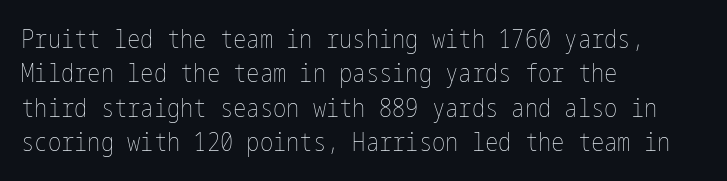
The image shows 25 px text type, upright; set left-aligned, normal line spacing (1.38x), normal letter spacing, not underlined.
